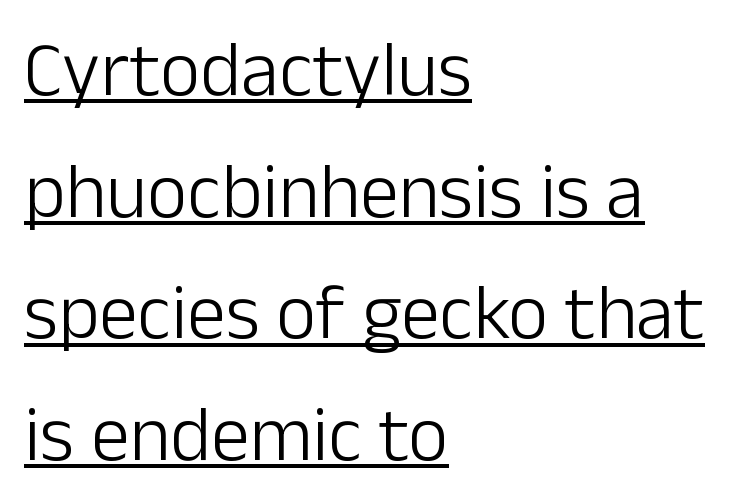
The glyphs in this specimen are sans serif. The sample's only ornament is a line tracing under the words. This sample keeps an unexceptional amount of space between lines. Between one letter and the next there's only the usual sliver of space. When letters stand straight like this, we call the style roman or upright.
